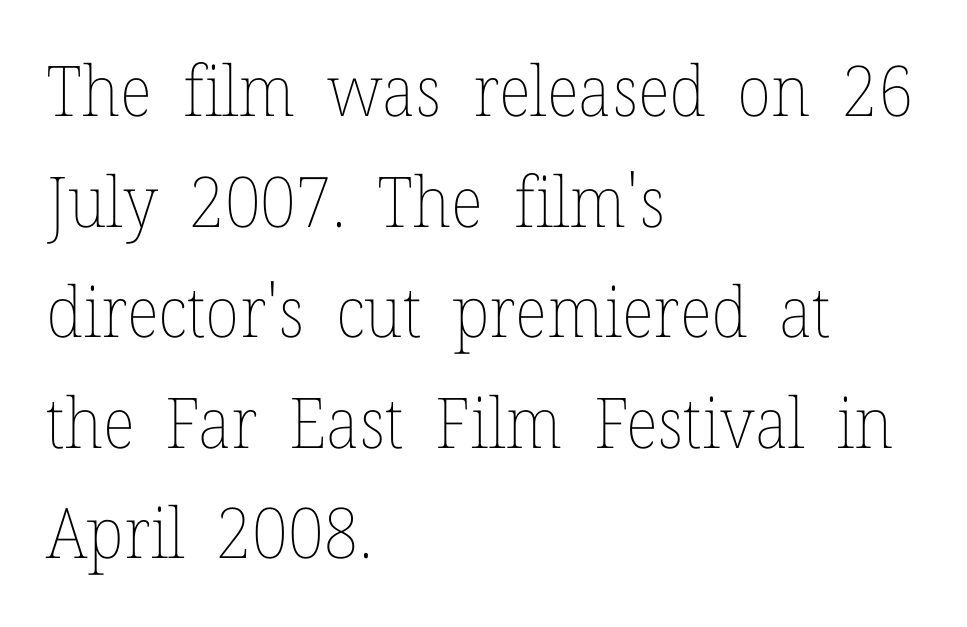
{"italic": "no", "bold": "no", "weight": "thin", "width": "normal", "stroke_contrast": "low", "x_height": "medium", "monospaced": "no", "underline": "no", "align": "left", "line_spacing": "normal", "line_spacing_ratio": 1.58, "letter_spacing": "normal", "letter_spacing_em": 0.0, "glyph_px": 70}
